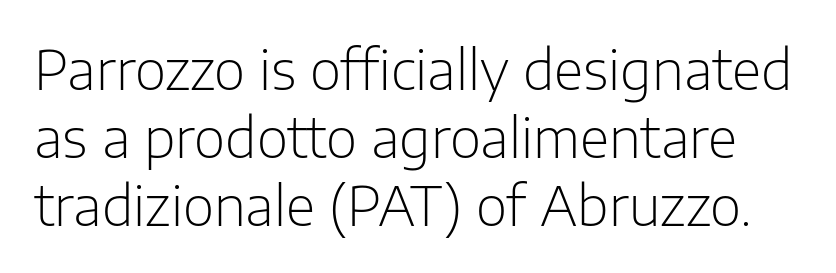
{"serif": "no", "italic": "no", "bold": "no", "weight": "light", "width": "normal", "stroke_contrast": "low", "x_height": "medium", "monospaced": "no", "underline": "no", "line_spacing": "normal", "line_spacing_ratio": 1.26, "letter_spacing": "normal", "letter_spacing_em": 0.0, "glyph_px": 54}
